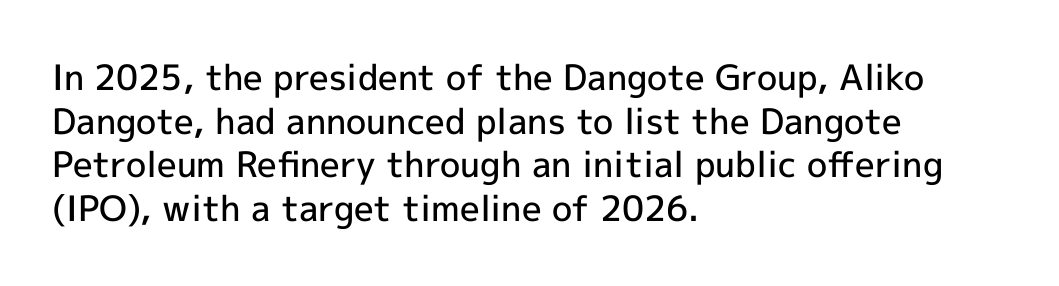
Q: Is the text bold? A: Semi-bold.
Q: Is the text italic (slanted)? A: No, it is upright.
Q: Is the typeface a serif or a sans-serif typeface? A: Sans-serif.
Q: Is the text underlined? A: No.
Q: How is the paragraph aligned? A: Left-aligned.
Q: Is the spacing between letters normal or unusually wide? A: Normal.
Q: Is the spacing between lines tight, normal or loose? A: Normal.
Q: Width (condensed, normal, or wide)? A: Normal.
Q: x-height? A: Medium.
Q: Monospaced? A: No.
